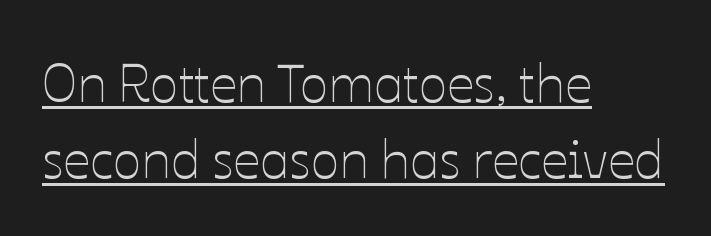
Q: Is the text bold? A: No.
Q: Is the text italic (slanted)? A: No, it is upright.
Q: Is the text underlined? A: Yes.
Q: How is the paragraph aligned? A: Left-aligned.
Q: Is the spacing between letters normal or unusually wide? A: Normal.
Q: Is the spacing between lines tight, normal or loose? A: Normal.
Q: Width (condensed, normal, or wide)? A: Normal.
Q: Stroke contrast? A: Low.
Q: x-height? A: Medium.
Q: Monospaced? A: No.
